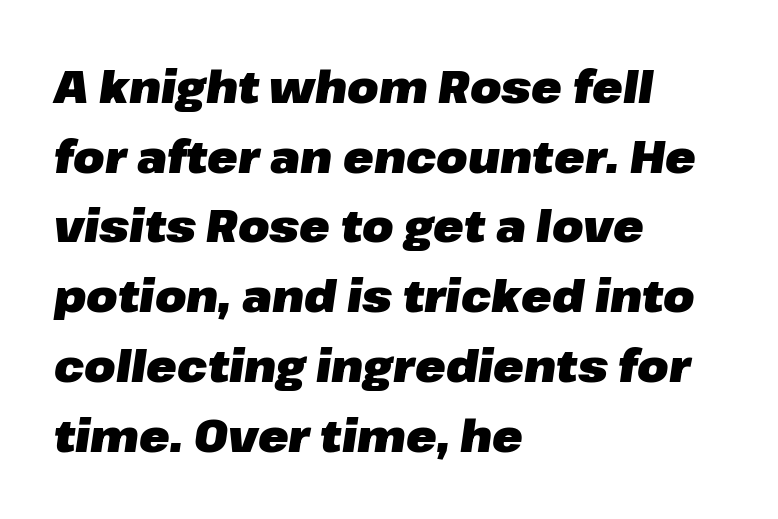
The image shows 45 px heavy type, italic (leaning right); set left-aligned, normal line spacing (1.55x), normal letter spacing, not underlined; low stroke contrast and a medium x-height.
